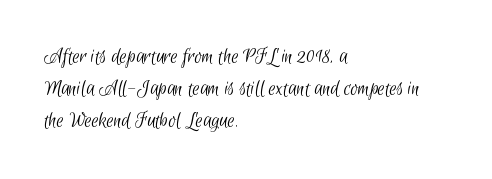
Q: Is the text bold? A: No.
Q: Is the text underlined? A: No.
Q: How is the paragraph aligned? A: Left-aligned.
Q: Is the spacing between letters normal or unusually wide? A: Normal.
Q: Is the spacing between lines tight, normal or loose? A: Normal.
